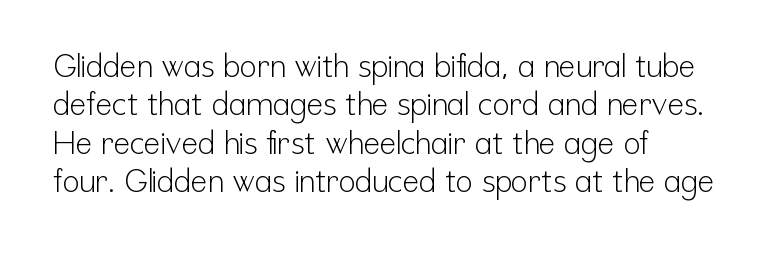
The image shows 31 px light, condensed sans-serif type, upright; set left-aligned, line spacing 1.24x, normal letter spacing, not underlined; low stroke contrast and a medium x-height.
